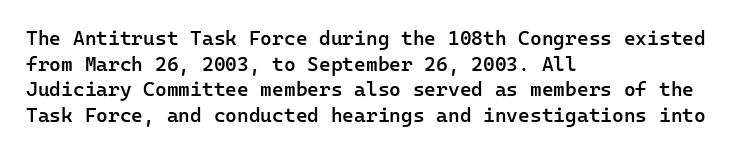
{"italic": "no", "bold": "semi", "underline": "no", "align": "left", "line_spacing": "normal", "line_spacing_ratio": 1.28, "letter_spacing": "normal", "letter_spacing_em": 0.0, "glyph_px": 20}
